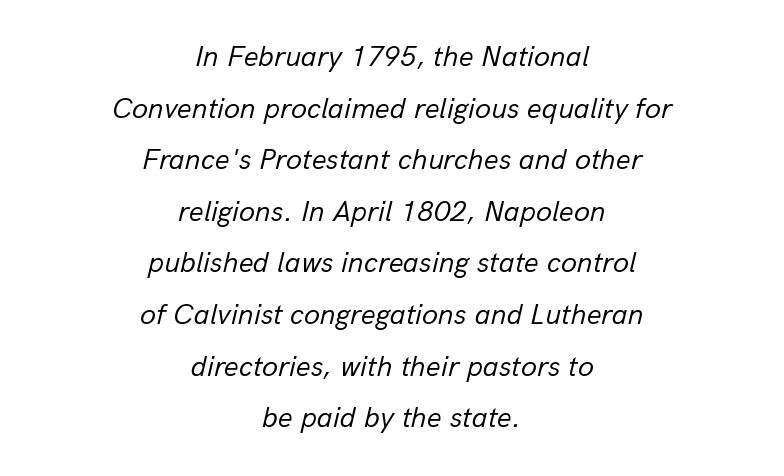
The image shows 29 px regular-weight type, italic (leaning right); set centered, line spacing 1.78x, normal letter spacing, not underlined; low stroke contrast and a medium x-height.
